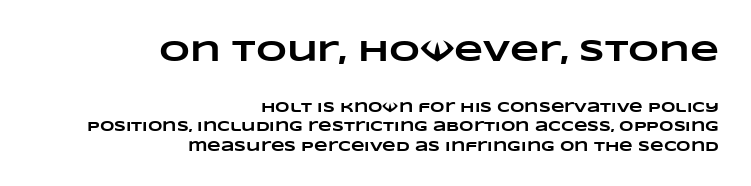
The image shows 30 px heavy, wide type; set right-aligned, normal line spacing (1.39x), normal letter spacing, not underlined; the first (top) block is 2.14x larger; low stroke contrast and a large x-height.
